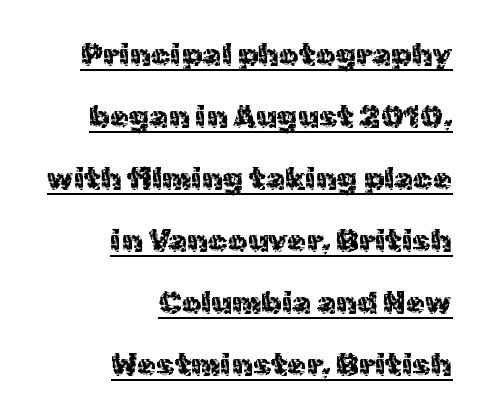
The strokes are not fattened; the text isn't bold. Students, observe the line beneath the letters — that is underlining. The glyphs in this specimen are sans serif. Right-aligned paragraph, ragged on the left. Does the lettering tilt? It doesn't — this is upright.
